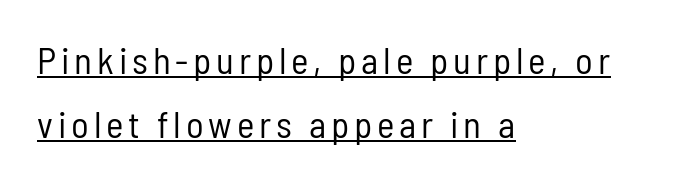
The image shows 37 px regular-weight, condensed sans-serif type, upright; set left-aligned, line spacing 1.73x, underlined; low stroke contrast and a medium x-height.
